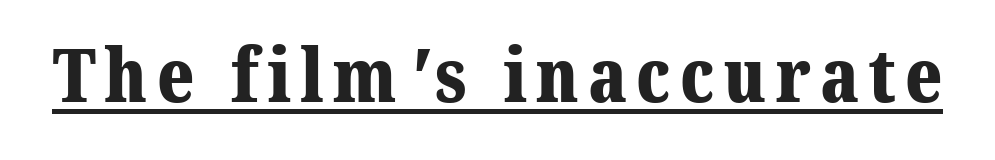
The image shows 75 px bold serif type; set underlined; medium stroke contrast and a medium x-height.
